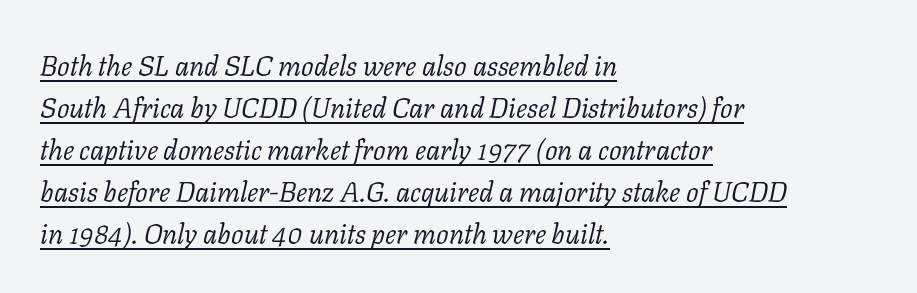
{"serif": "yes", "italic": "yes", "lean": "right", "slant_degrees": 11, "bold": "no", "weight": "light", "width": "normal", "stroke_contrast": "low", "x_height": "medium", "monospaced": "no", "underline": "yes", "align": "left", "line_spacing": "normal", "line_spacing_ratio": 1.5, "letter_spacing": "normal", "letter_spacing_em": 0.0, "glyph_px": 28}
